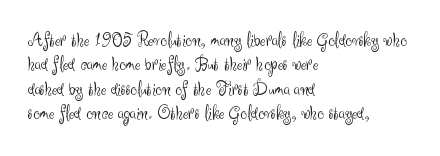
{"italic": "no", "bold": "no", "underline": "no", "align": "left", "line_spacing_ratio": 1.22, "letter_spacing": "normal", "letter_spacing_em": 0.0, "glyph_px": 20}
